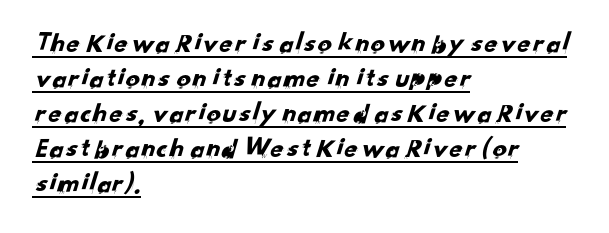
In terms of letterform style, serifs are entirely absent. Varying glyph widths throughout — classic text-font behaviour. Vertical spacing — default. The rendering anchors every line to the left-hand side.
